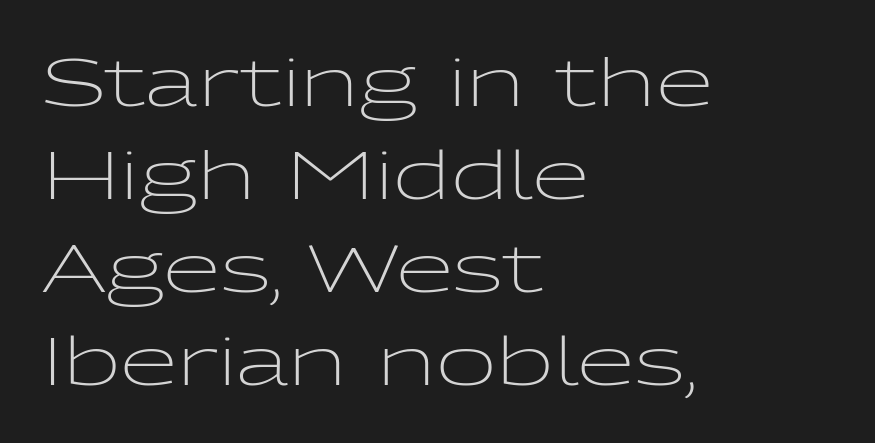
Unlike a traditional serif, this face leaves its strokes unadorned. Stem width sits at or under what a default text font uses. Compared with typical paragraphs, the rows here are spaced about the same. All the whitespace from short lines collects on the right.
